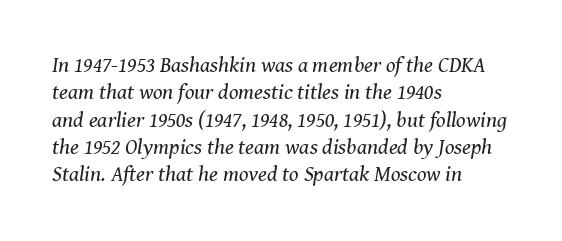
The image shows 22 px text type, italic (leaning right); set left-aligned, line spacing 1.24x, normal letter spacing, not underlined.
